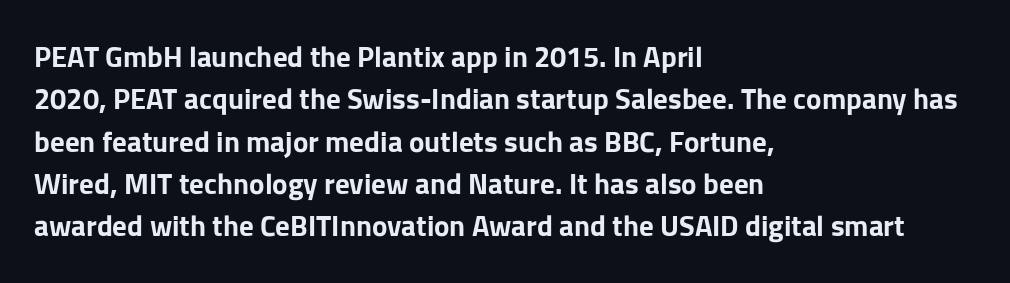
{"serif": "no", "italic": "no", "bold": "yes", "weight": "bold", "width": "normal", "stroke_contrast": "low", "x_height": "medium", "monospaced": "no", "underline": "no", "align": "left", "line_spacing": "normal", "line_spacing_ratio": 1.46, "letter_spacing": "normal", "letter_spacing_em": 0.0, "glyph_px": 29}
